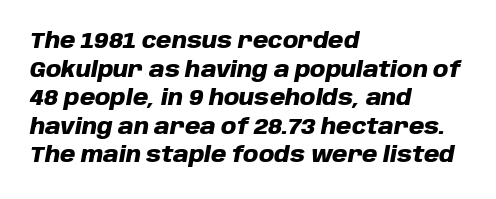
{"italic": "yes", "lean": "right", "slant_degrees": 10, "bold": "yes", "underline": "no", "align": "left", "line_spacing": "normal", "line_spacing_ratio": 1.3, "letter_spacing": "normal", "letter_spacing_em": 0.0, "glyph_px": 22}
